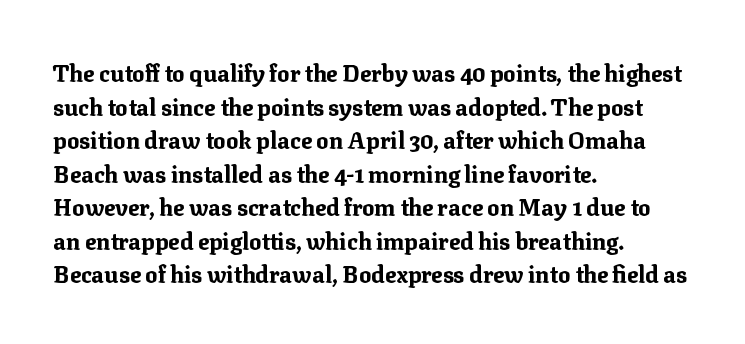
{"italic": "no", "bold": "yes", "underline": "no", "align": "left", "line_spacing": "normal", "line_spacing_ratio": 1.46, "letter_spacing": "normal", "letter_spacing_em": 0.0, "glyph_px": 23}
